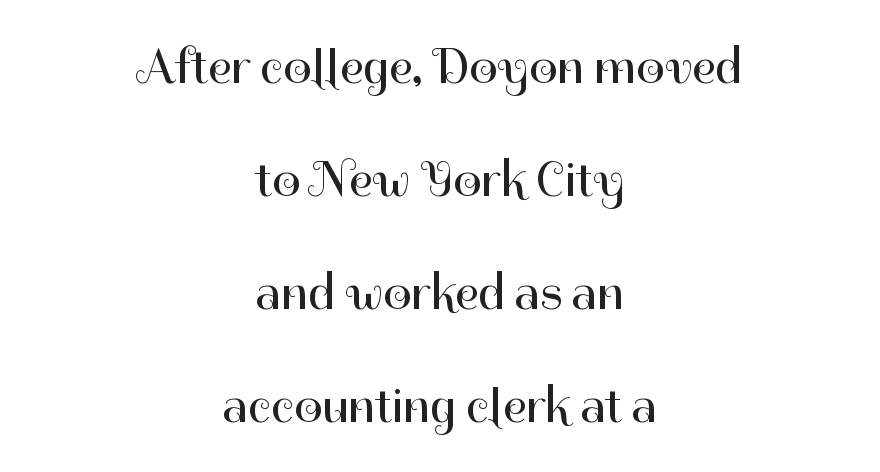
This sample trades compactness for vertical openness between lines. Weight: not bold — regular or lighter. Nothing sits at the stroke ends, so this counts as sans-serif. Typeset on center — no edge is straight.
